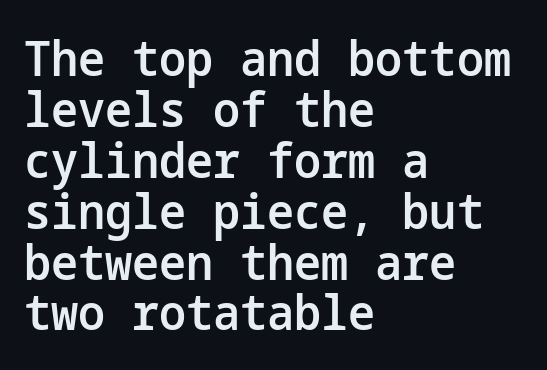
Its strokes are somewhat broadened, the hallmark of semibold type. Glyph-to-glyph distance matches everyday printed text. Closely set lines give the paragraph a compact silhouette. Italic? Not at all — the glyphs are vertical. Is this a sans? Yes — the strokes have no serifs. A classic flush-left, rag-right setting is used for this passage.
